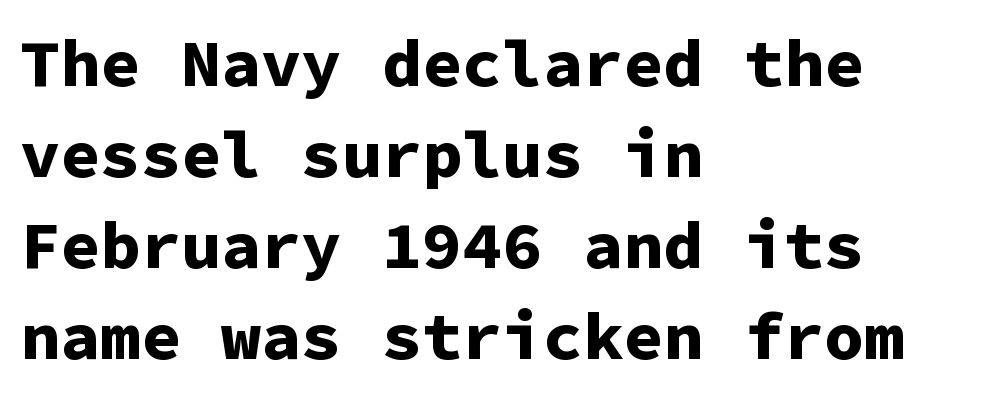
Underline: absent. Note the uniform advance width — an 'i' takes as much space as an 'm'. This is sans-serif lettering, the kind often seen on screens and signage. The gaps between neighbouring characters are ordinary and unremarkable.
